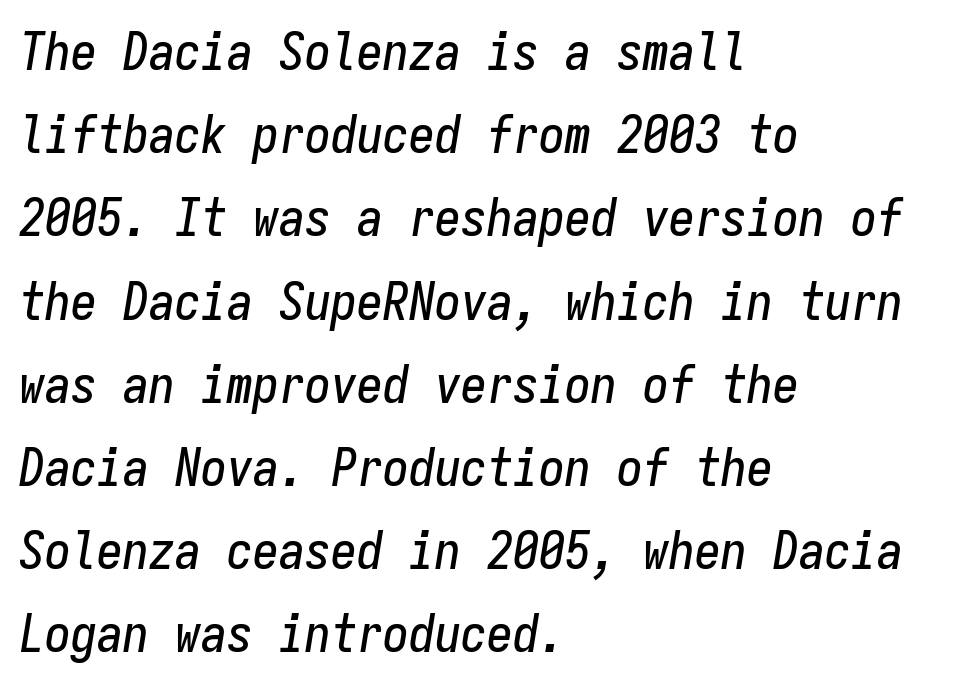
The baseline area is clear. Which margin do the lines hug? The left one — the right edge is uneven. Students, observe: this is what conventionally led text looks like. These lines are rendered in a fixed-pitch font. Slanted lettering throughout.
